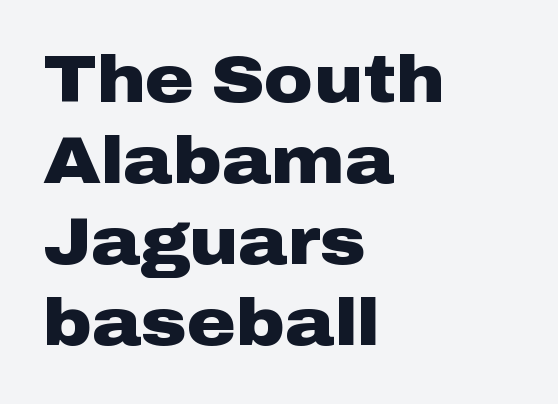
{"serif": "no", "italic": "no", "bold": "yes", "weight": "heavy", "width": "wide", "stroke_contrast": "low", "x_height": "medium", "monospaced": "no", "underline": "no", "align": "left", "line_spacing_ratio": 1.21, "letter_spacing": "normal", "letter_spacing_em": 0.0, "glyph_px": 67}
